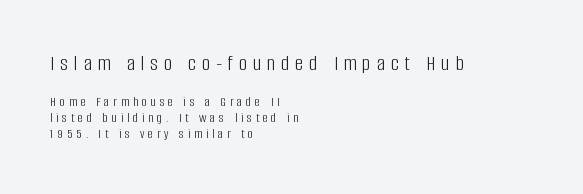
The image shows 22 px text type, upright; set left-aligned, tight line spacing (1.15x), unusually wide letter spacing (+0.28 em), not underlined; the first (top) block is 1.57x larger.
